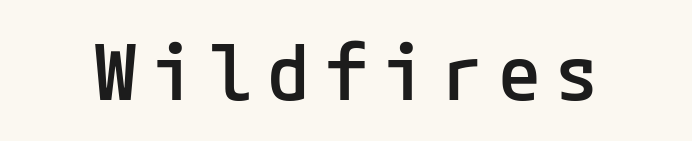
Italic: no, the glyphs are upright roman. This is sans-serif lettering, the kind often seen on screens and signage. The string is rendered with underlining switched off. Weight check: semibold — heavier than regular, not quite bold.
